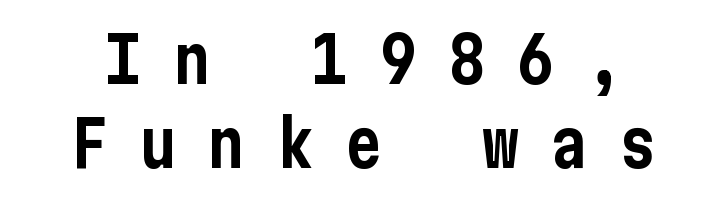
Q: Is the text italic (slanted)? A: No, it is upright.
Q: Is the typeface a serif or a sans-serif typeface? A: Sans-serif.
Q: Is the text underlined? A: No.
Q: Is the spacing between letters normal or unusually wide? A: Unusually wide.
Q: Is the spacing between lines tight, normal or loose? A: Normal.
Q: Width (condensed, normal, or wide)? A: Condensed.
Q: Stroke contrast? A: Low.
Q: x-height? A: Medium.
